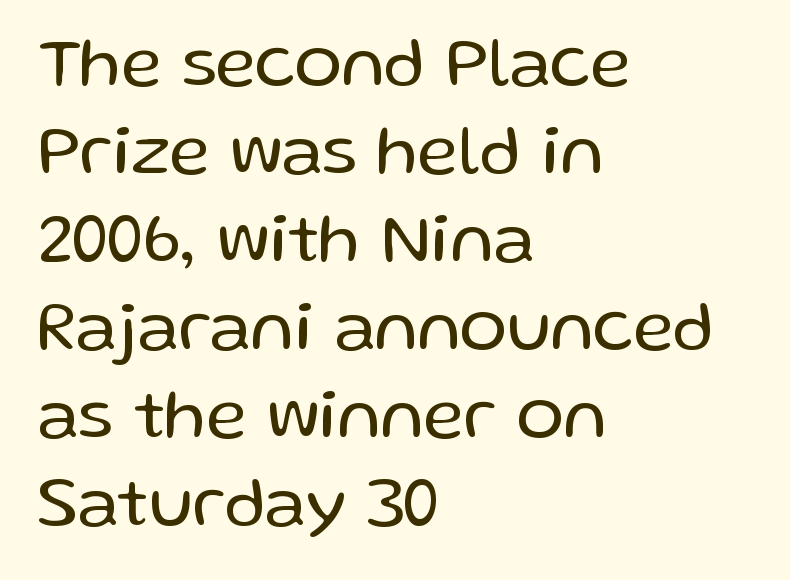
Nothing heavy about these letters — not bold at all. Honestly, the letter spacing is just normal — you wouldn't notice it. Classification — sans serif. Rule under the text: the space is simply empty.
